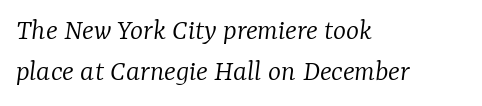
{"serif": "yes", "italic": "yes", "lean": "right", "slant_degrees": 7, "bold": "no", "weight": "light", "width": "normal", "stroke_contrast": "low", "x_height": "medium", "monospaced": "no", "underline": "no", "align": "left", "line_spacing": "normal", "line_spacing_ratio": 1.33, "letter_spacing": "normal", "letter_spacing_em": 0.0, "glyph_px": 31}
